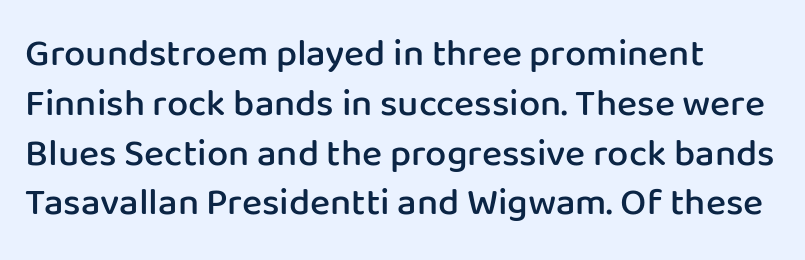
{"serif": "no", "italic": "no", "bold": "semi", "weight": "semibold", "width": "normal", "stroke_contrast": "low", "x_height": "medium", "monospaced": "no", "underline": "no", "align": "left", "line_spacing": "normal", "line_spacing_ratio": 1.31, "letter_spacing": "normal", "letter_spacing_em": 0.0, "glyph_px": 38}
